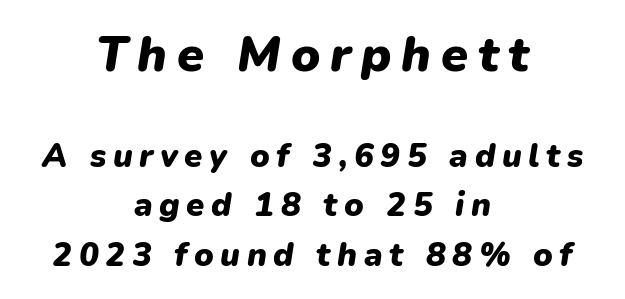
The image shows 49 px heavy type, italic (leaning right); set centered, normal line spacing (1.49x), unusually wide letter spacing (+0.2 em), not underlined; the first (top) block is 1.48x larger; low stroke contrast and a medium x-height.
